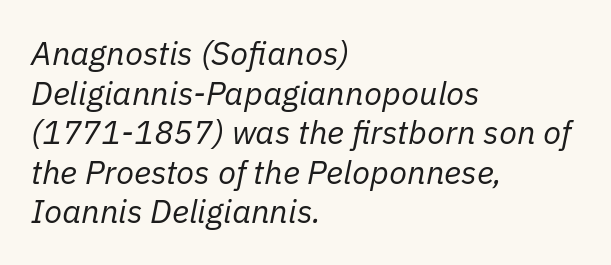
The passage shown is not bold in any degree. Letter spacing: default. A typesetter would call this proportional, since set widths differ per character. Observe the lean: these are italic letterforms. Each row of text sits above clean, open space. Line beginnings align vertically; line endings do not.
